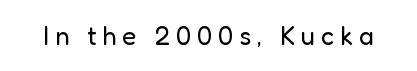
The image shows 26 px text type, upright; set unusually wide letter spacing (+0.22 em), not underlined.
